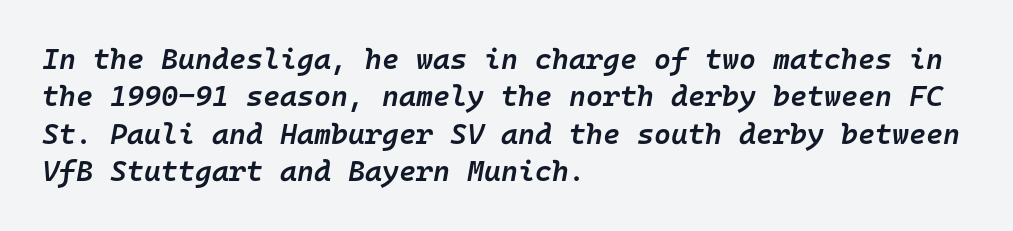
{"italic": "yes", "lean": "right", "slant_degrees": 10, "bold": "semi", "weight": "semibold", "width": "normal", "stroke_contrast": "low", "x_height": "medium", "monospaced": "yes", "underline": "no", "align": "left", "line_spacing": "normal", "line_spacing_ratio": 1.29, "letter_spacing": "normal", "letter_spacing_em": 0.0, "glyph_px": 29}
